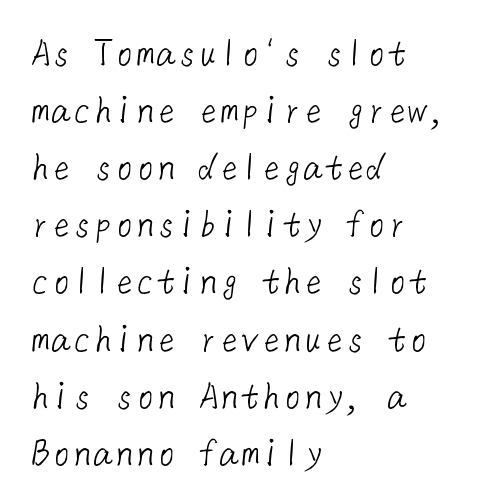
Q: Is the text bold? A: No.
Q: Is the typeface a serif or a sans-serif typeface? A: Sans-serif.
Q: Is the text underlined? A: No.
Q: How is the paragraph aligned? A: Left-aligned.
Q: Is the spacing between letters normal or unusually wide? A: Normal.
Q: Is the spacing between lines tight, normal or loose? A: Normal.
Q: Width (condensed, normal, or wide)? A: Normal.
Q: Stroke contrast? A: Low.
Q: x-height? A: Medium.
